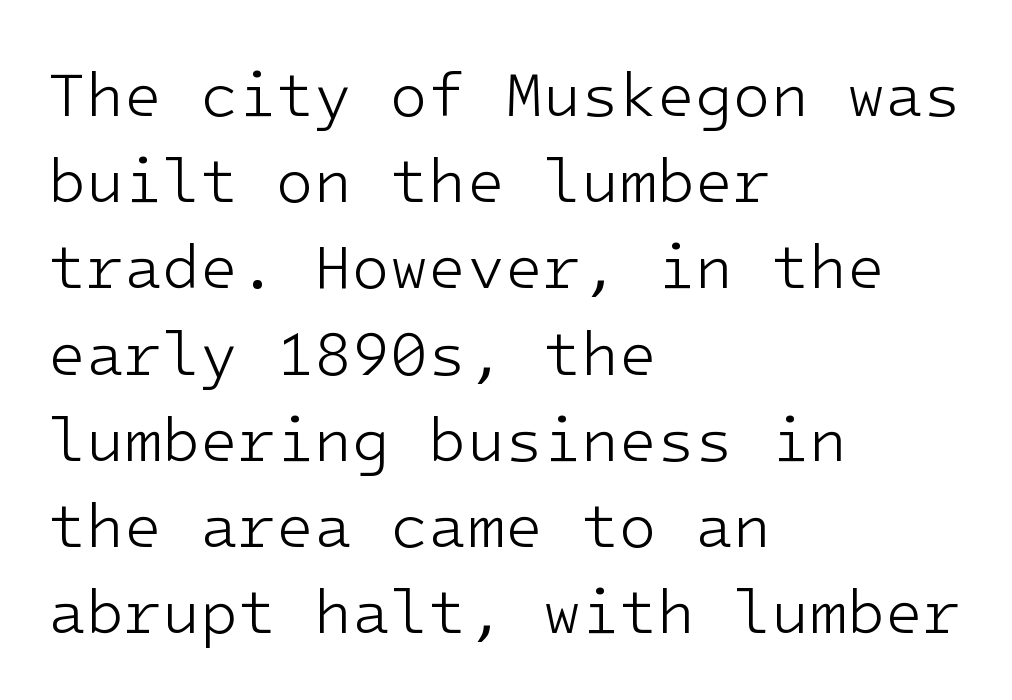
The image shows 62 px light sans-serif type, upright; set left-aligned, normal line spacing (1.39x), normal letter spacing, not underlined; low stroke contrast and a medium x-height.
